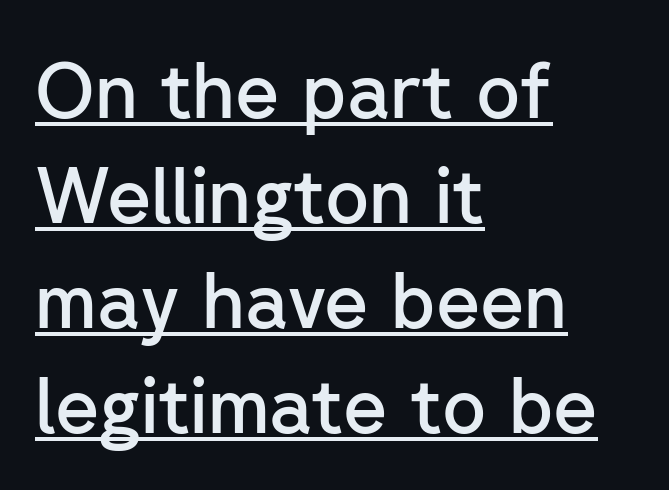
{"serif": "no", "italic": "no", "bold": "semi", "weight": "semibold", "width": "normal", "stroke_contrast": "low", "x_height": "medium", "monospaced": "no", "underline": "yes", "align": "left", "line_spacing": "normal", "line_spacing_ratio": 1.38, "letter_spacing": "normal", "letter_spacing_em": 0.0, "glyph_px": 76}
